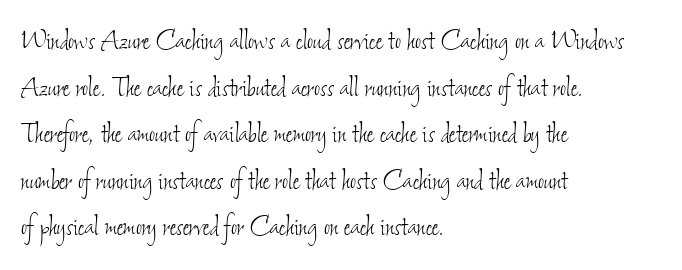
The image shows 33 px thin, condensed type; set left-aligned, normal line spacing (1.41x), normal letter spacing, not underlined; low stroke contrast and a small x-height.
